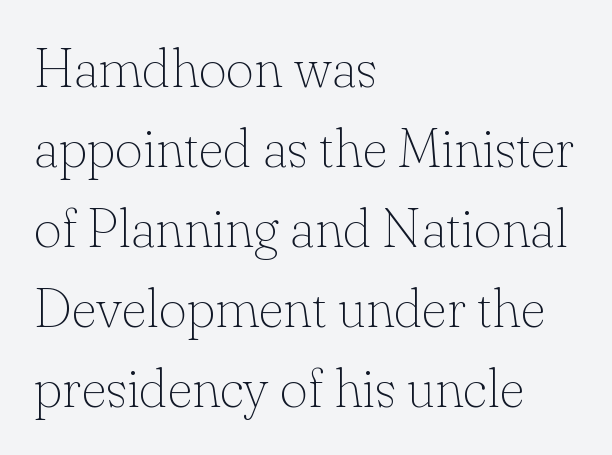
Q: Is the text bold? A: No.
Q: Is the text italic (slanted)? A: No, it is upright.
Q: Is the typeface a serif or a sans-serif typeface? A: Serif.
Q: Is the text underlined? A: No.
Q: How is the paragraph aligned? A: Left-aligned.
Q: Is the spacing between letters normal or unusually wide? A: Normal.
Q: Is the spacing between lines tight, normal or loose? A: Normal.
Q: Width (condensed, normal, or wide)? A: Normal.
Q: Stroke contrast? A: Low.
Q: x-height? A: Small.
Q: Monospaced? A: No.
